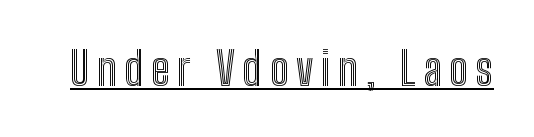
The image shows 45 px condensed type, upright; set underlined; a medium x-height.
